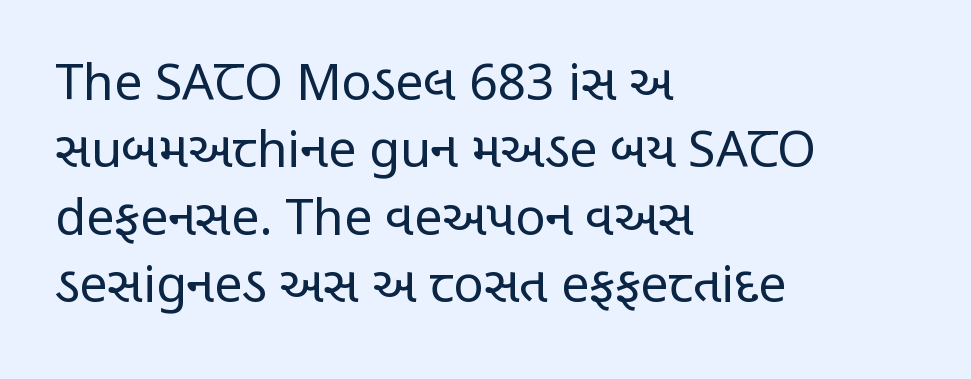
Is the letter spacing exaggerated? No — it looks like the ordinary default. Visually the block forms a straight wall on the left and a jagged coastline on the right. Looks like regular typesetting: each glyph gets only the width it needs. Bold? No — there's no thickening of the strokes. Rule under the text: the space is simply empty. Honestly, the row spacing looks completely unremarkable.
